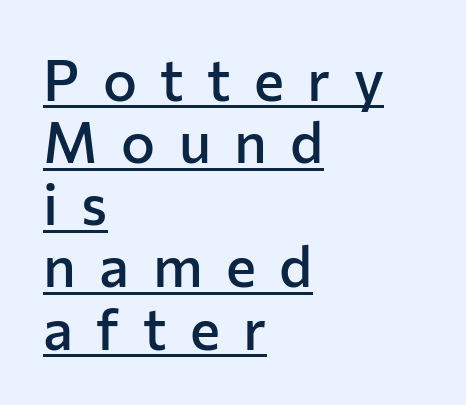
Q: Is the text bold? A: Semi-bold.
Q: Is the text italic (slanted)? A: No, it is upright.
Q: Is the typeface a serif or a sans-serif typeface? A: Sans-serif.
Q: Is the text underlined? A: Yes.
Q: How is the paragraph aligned? A: Left-aligned.
Q: Is the spacing between letters normal or unusually wide? A: Unusually wide.
Q: Is the spacing between lines tight, normal or loose? A: Tight.
Q: Width (condensed, normal, or wide)? A: Normal.
Q: Stroke contrast? A: Low.
Q: x-height? A: Medium.
Q: Monospaced? A: No.
